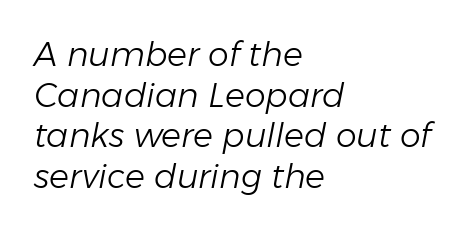
{"italic": "yes", "lean": "right", "slant_degrees": 11, "bold": "no", "weight": "light", "width": "normal", "stroke_contrast": "low", "x_height": "medium", "monospaced": "no", "underline": "no", "align": "left", "line_spacing_ratio": 1.23, "letter_spacing": "normal", "letter_spacing_em": 0.0, "glyph_px": 33}
